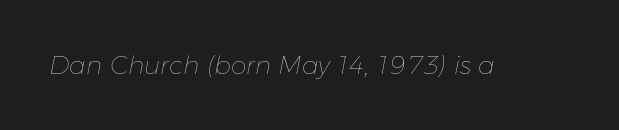
These lines keep a tight, regular rhythm from letter to letter. The area under the type is left untouched. Is the type heavy? It reads as light-to-regular instead. The rendering applies a slant to the glyphs.
